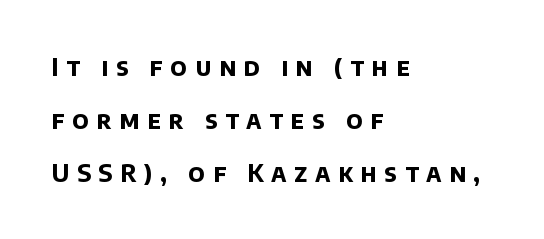
A typesetter would call this heavily tracked-out type. Plenty of ink on the page — the face is bold. Honestly, the rows look like they've been pulled way apart. Is the block centered? No — it sits flush against the left margin. Unmarked baselines from the first word to the last.
